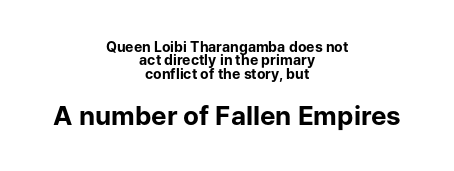
Q: Is the text bold? A: Yes.
Q: Is the text italic (slanted)? A: No, it is upright.
Q: Is the text underlined? A: No.
Q: How is the paragraph aligned? A: Centered.
Q: Is the spacing between letters normal or unusually wide? A: Normal.
Q: Is the spacing between lines tight, normal or loose? A: Tight.
Q: Which block of text is set in a larger size, the first (top) or the second (bottom)? A: The second (bottom) one.
